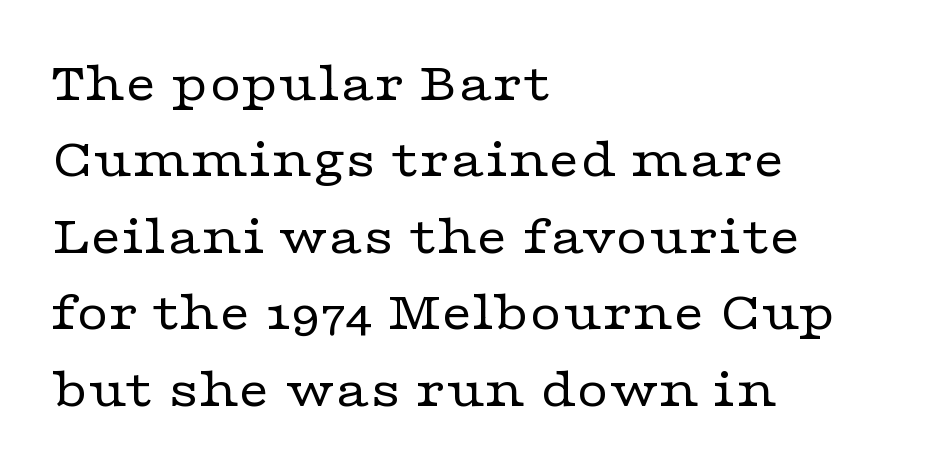
{"serif": "yes", "italic": "no", "bold": "no", "weight": "regular", "width": "wide", "stroke_contrast": "low", "x_height": "medium", "monospaced": "no", "underline": "no", "align": "left", "line_spacing": "normal", "line_spacing_ratio": 1.39, "letter_spacing": "normal", "letter_spacing_em": 0.0, "glyph_px": 55}
